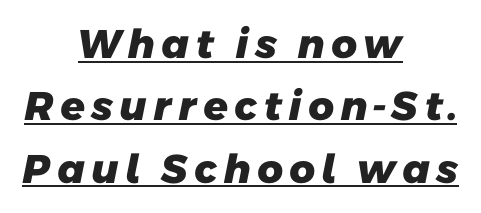
{"serif": "no", "bold": "yes", "weight": "heavy", "width": "normal", "stroke_contrast": "low", "x_height": "medium", "monospaced": "no", "underline": "yes", "align": "center", "line_spacing": "normal", "line_spacing_ratio": 1.56, "glyph_px": 40}
